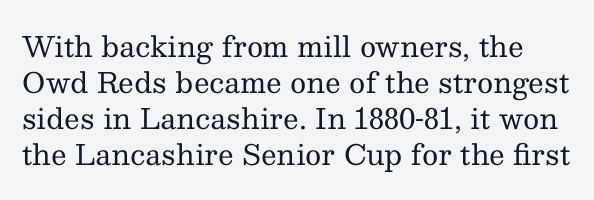
Reading down the column, the eye jumps a familiar distance to each next line. Each row of text sits above clean, open space. The characters are drawn with everyday or finer stroke widths. Ascenders rise straight up at ninety degrees. The type is set solid horizontally, with unmodified tracking.
